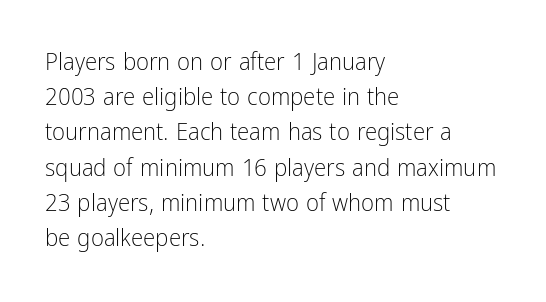
{"italic": "no", "bold": "no", "underline": "no", "align": "left", "line_spacing": "normal", "line_spacing_ratio": 1.41, "letter_spacing": "normal", "letter_spacing_em": 0.0, "glyph_px": 25}
